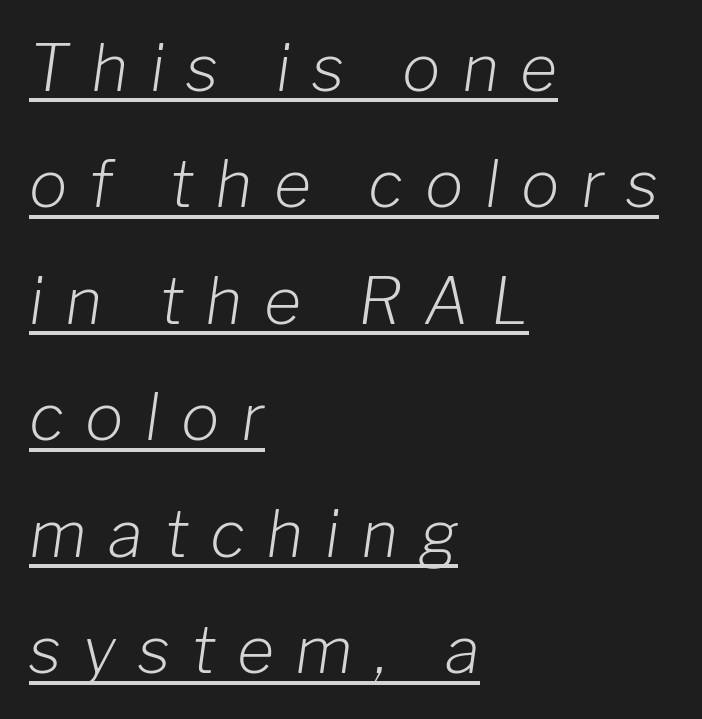
The font's italic variant was chosen for this text. The rendering inserts visible extra space after every character. Layout note: lines flush left. Looks like regular typesetting: each glyph gets only the width it needs. Every word sits above its own underline.
